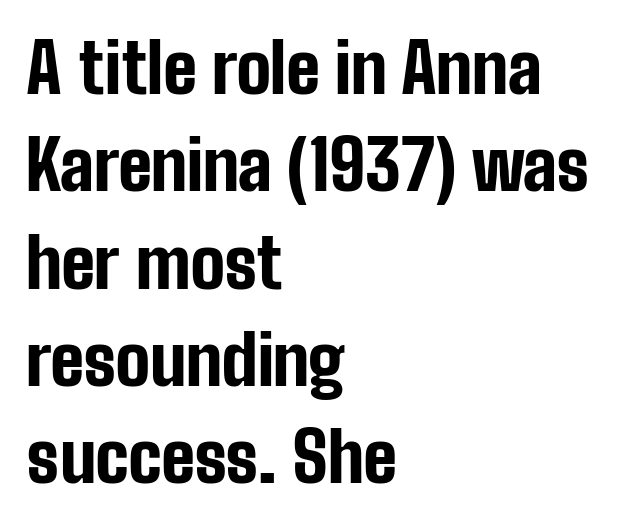
The paragraph has a hard left edge and a soft right edge. Quick note: underline off. Vertically, the passage feels balanced, rows spaced as you'd expect. The rendering keeps characters at their native spacing. Vertical strokes here are truly vertical.
